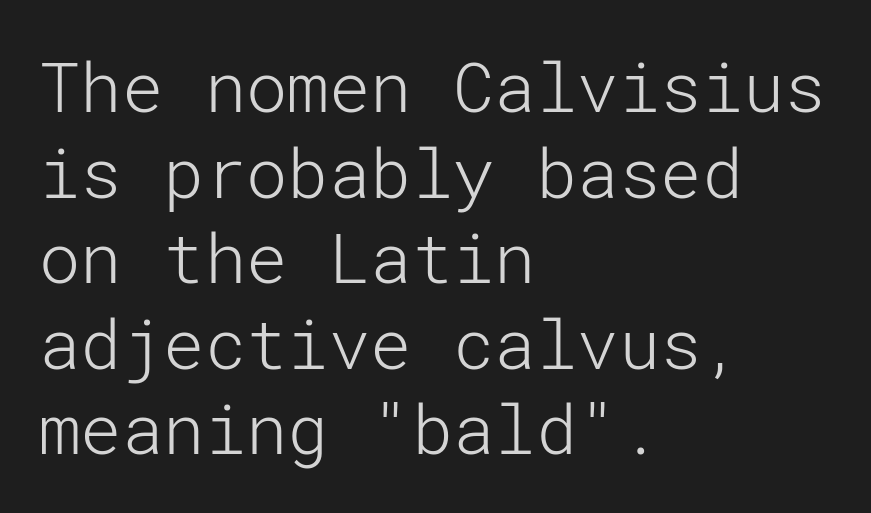
{"serif": "no", "italic": "no", "bold": "no", "weight": "light", "width": "normal", "stroke_contrast": "low", "x_height": "medium", "underline": "no", "align": "left", "line_spacing_ratio": 1.24, "letter_spacing": "normal", "letter_spacing_em": 0.0, "glyph_px": 69}
